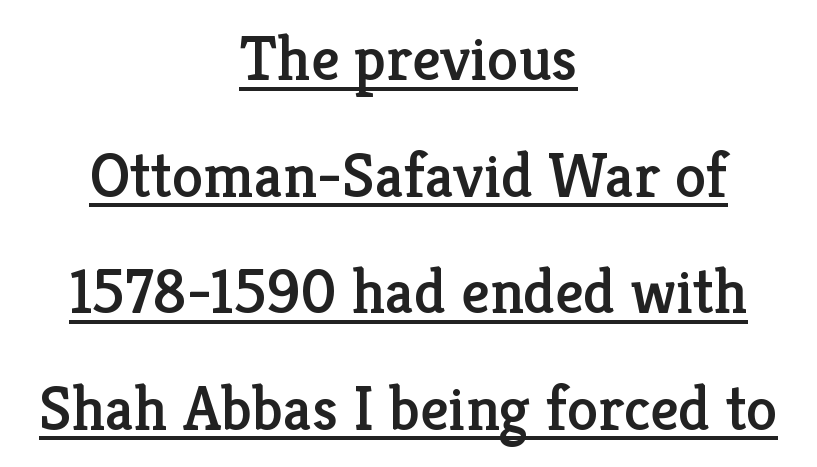
You can see a thin bar hugging the bottom of the glyphs. Each letter keeps its own natural width here, so spacing adapts to shape. Notice how the stems are strictly vertical — no italics here. The characters display serif detailing at their extremities. The letters sit at their default tracking, neither squeezed nor spread.
